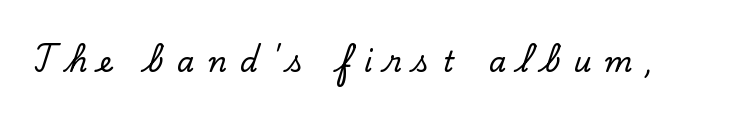
{"serif": "yes", "width": "normal", "stroke_contrast": "low", "x_height": "small", "monospaced": "no", "underline": "no", "letter_spacing": "wide", "letter_spacing_em": 0.47, "glyph_px": 28}
